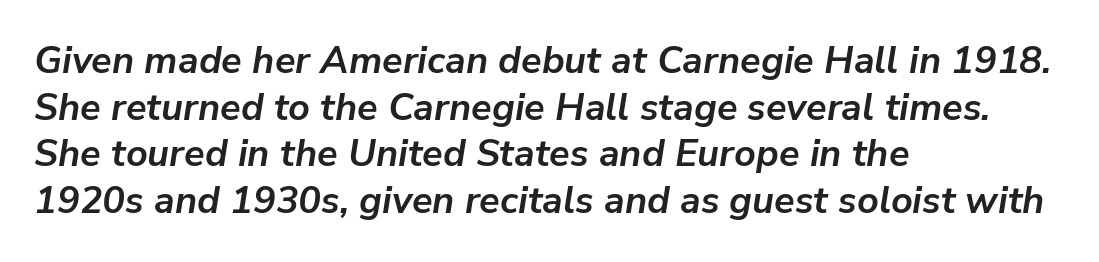
The image shows 38 px semibold type, italic (leaning right); set left-aligned, line spacing 1.23x, normal letter spacing, not underlined; low stroke contrast and a medium x-height.
